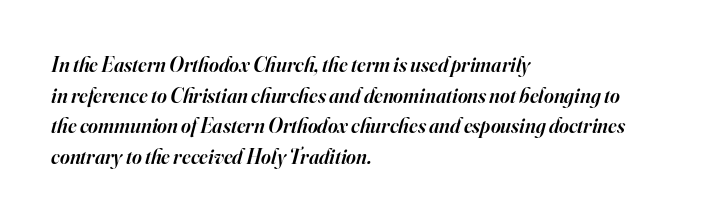
Q: Is the text bold? A: Semi-bold.
Q: Is the text italic (slanted)? A: Yes, it leans right by about 16 degrees.
Q: Is the text underlined? A: No.
Q: How is the paragraph aligned? A: Left-aligned.
Q: Is the spacing between letters normal or unusually wide? A: Normal.
Q: Is the spacing between lines tight, normal or loose? A: Normal.
